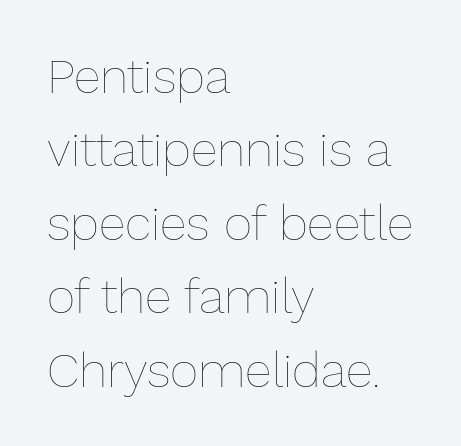
Q: Is the text bold? A: No.
Q: Is the text italic (slanted)? A: No, it is upright.
Q: Is the text underlined? A: No.
Q: How is the paragraph aligned? A: Left-aligned.
Q: Is the spacing between letters normal or unusually wide? A: Normal.
Q: Is the spacing between lines tight, normal or loose? A: Normal.
Q: Width (condensed, normal, or wide)? A: Normal.
Q: Stroke contrast? A: Low.
Q: x-height? A: Medium.
Q: Monospaced? A: No.
